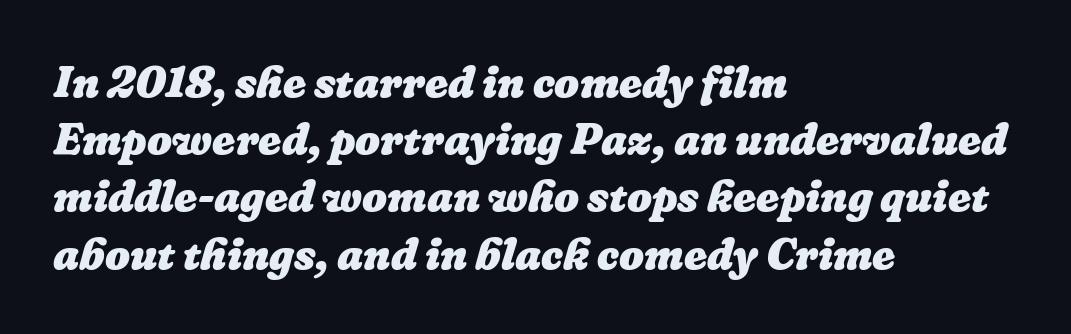
The image shows 44 px heavy type; set left-aligned, normal line spacing (1.3x), normal letter spacing, not underlined; low stroke contrast and a medium x-height.
